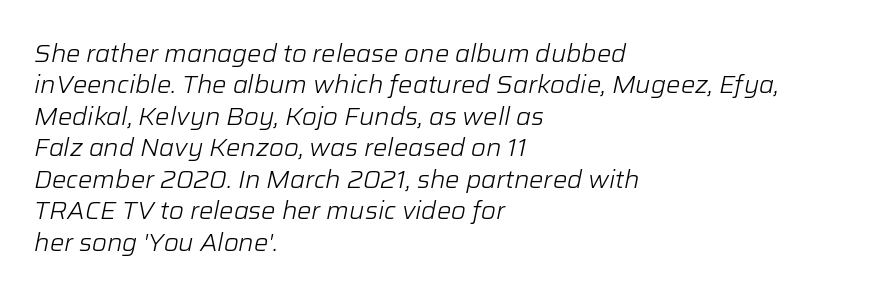
Horizontally, the lines are justified to the leading edge only. The typeface has the unassuming heft of standard copy or less. Is there much room between lines? A standard amount, neither cramped nor airy. Notice how the stems are inclined rather than vertical — that's the hallmark of italics. Honestly, the letter spacing is just normal — you wouldn't notice it. Quick note: underline off.
